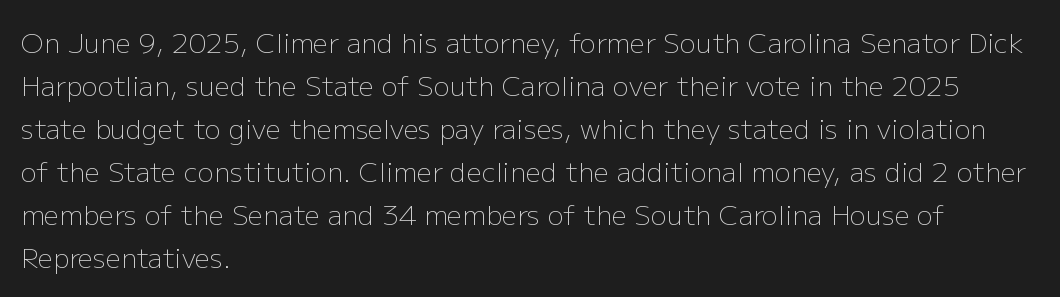
{"italic": "no", "bold": "no", "underline": "no", "align": "left", "line_spacing": "normal", "line_spacing_ratio": 1.59, "letter_spacing": "normal", "letter_spacing_em": 0.0, "glyph_px": 27}
